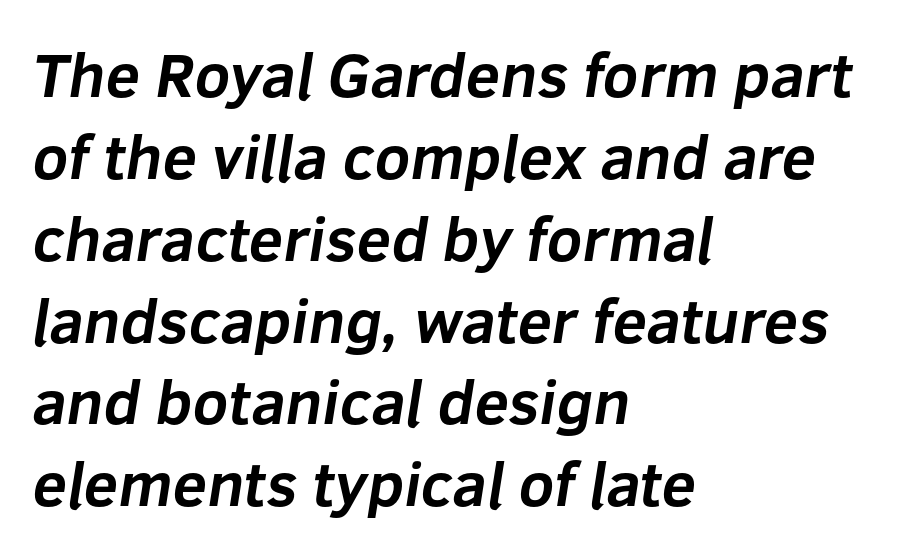
Q: Is the text bold? A: Yes.
Q: Is the typeface a serif or a sans-serif typeface? A: Sans-serif.
Q: Is the text underlined? A: No.
Q: How is the paragraph aligned? A: Left-aligned.
Q: Is the spacing between letters normal or unusually wide? A: Normal.
Q: Is the spacing between lines tight, normal or loose? A: Normal.
Q: Width (condensed, normal, or wide)? A: Normal.
Q: Stroke contrast? A: Low.
Q: x-height? A: Medium.
Q: Monospaced? A: No.
